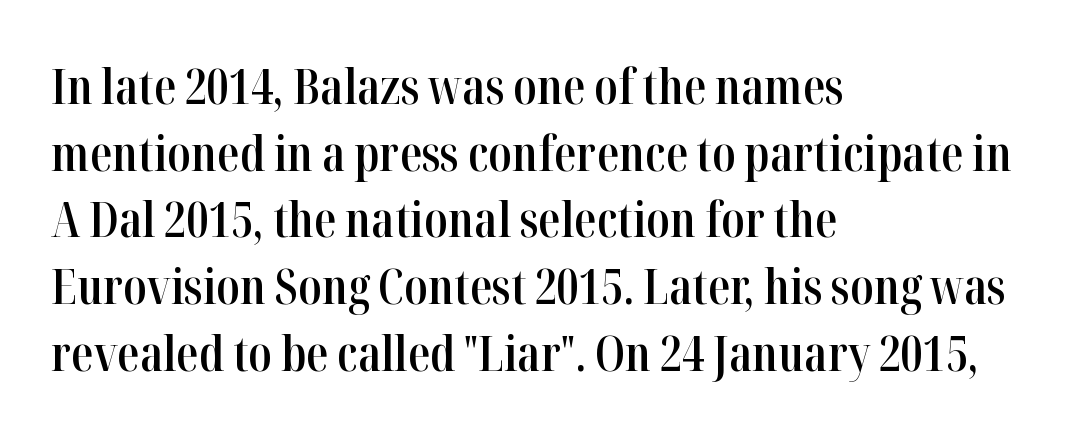
The line texture is even and compact thanks to regular tracking. Font category for this specimen: serif. The area under the type is left untouched. Character widths vary here, with narrow letters taking less room than wide ones.
